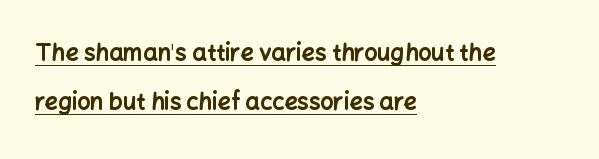
The typesetting leans heavy: a genuine bold. This block would shrink considerably if given ordinary leading; it's expanded now. Does the lettering tilt? It doesn't — this is upright. Notice how a bar underscores the lettering throughout.
